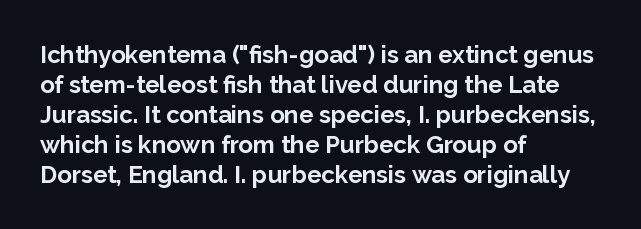
Q: Is the text bold? A: Yes.
Q: Is the text italic (slanted)? A: No, it is upright.
Q: Is the text underlined? A: No.
Q: How is the paragraph aligned? A: Left-aligned.
Q: Is the spacing between letters normal or unusually wide? A: Normal.
Q: Is the spacing between lines tight, normal or loose? A: Normal.
